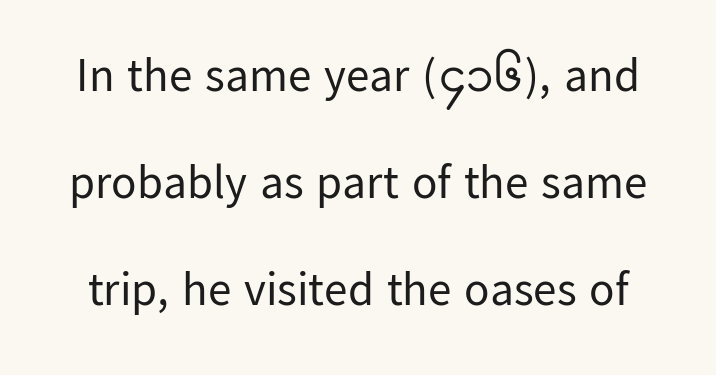
{"serif": "no", "italic": "no", "bold": "no", "weight": "regular", "width": "normal", "stroke_contrast": "low", "x_height": "medium", "monospaced": "no", "underline": "no", "line_spacing": "loose", "line_spacing_ratio": 2.28, "letter_spacing": "normal", "letter_spacing_em": 0.0, "glyph_px": 47}
